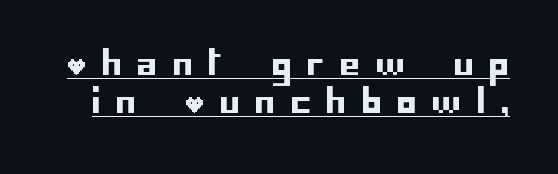
Q: Is the text italic (slanted)? A: No, it is upright.
Q: Is the typeface a serif or a sans-serif typeface? A: Sans-serif.
Q: Is the text underlined? A: Yes.
Q: Is the spacing between letters normal or unusually wide? A: Unusually wide.
Q: Width (condensed, normal, or wide)? A: Normal.
Q: Stroke contrast? A: Low.
Q: x-height? A: Large.
